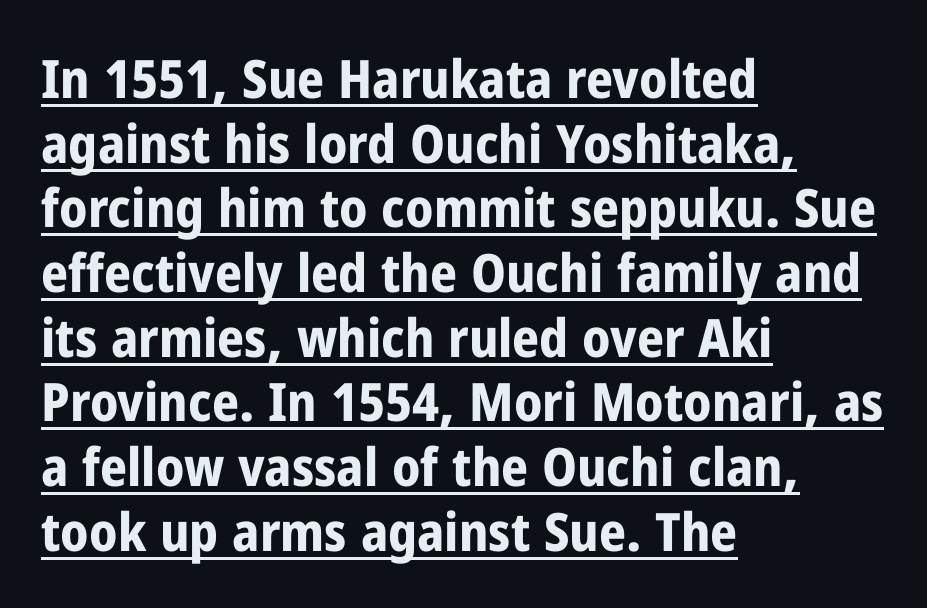
The image shows 53 px bold, condensed sans-serif type, upright; set left-aligned, line spacing 1.22x, normal letter spacing, underlined; low stroke contrast and a medium x-height.
